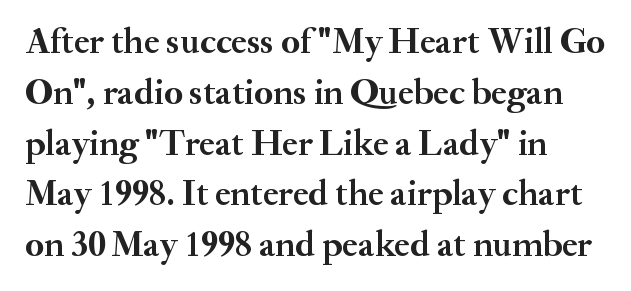
The image shows 36 px semibold serif type, upright; set left-aligned, normal line spacing (1.41x), normal letter spacing, not underlined; medium stroke contrast and a small x-height.
